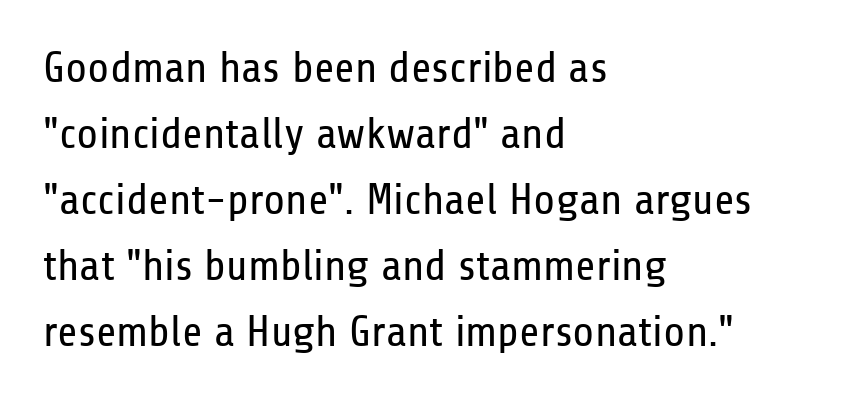
Q: Is the text bold? A: No.
Q: Is the text italic (slanted)? A: No, it is upright.
Q: Is the typeface a serif or a sans-serif typeface? A: Sans-serif.
Q: Is the text underlined? A: No.
Q: How is the paragraph aligned? A: Left-aligned.
Q: Is the spacing between letters normal or unusually wide? A: Normal.
Q: Is the spacing between lines tight, normal or loose? A: Normal.
Q: Width (condensed, normal, or wide)? A: Condensed.
Q: Stroke contrast? A: Low.
Q: x-height? A: Medium.
Q: Monospaced? A: No.
